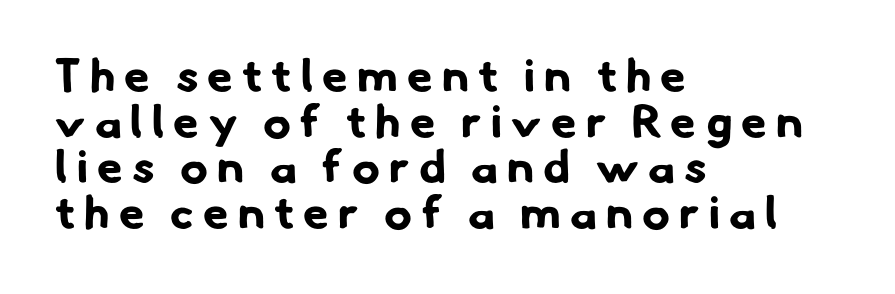
Heft: maximum for text — a bold. The face used here is a sans, in the tradition of grotesques and geometrics. Each line starts at the same left margin while the right side varies. Baseline-to-baseline distance is barely more than the letter height.
